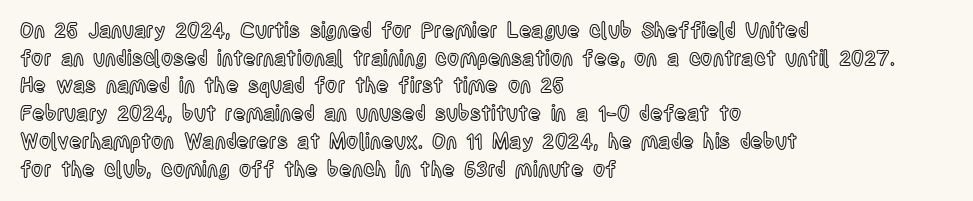
Every character sits straight up, as roman type does. Decoration check: the copy has no underline. A normal amount of white space separates one row of letters from the next. The passage shown has conventional tracking throughout.
